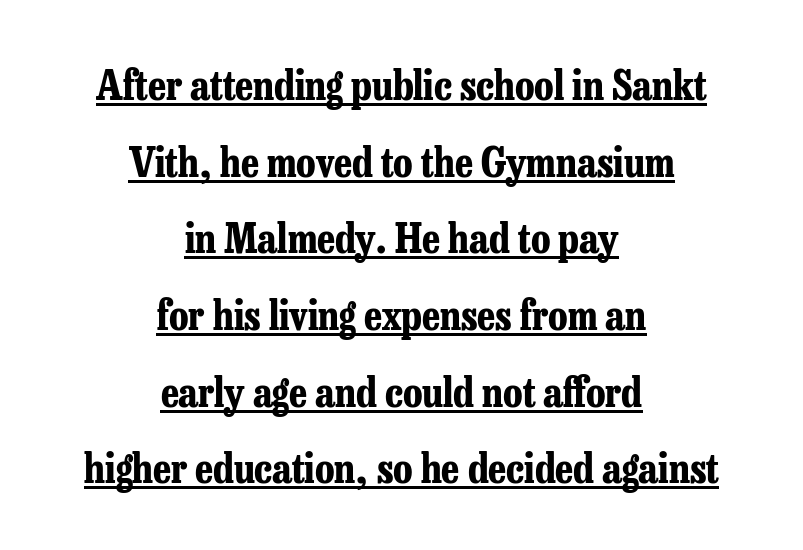
{"serif": "yes", "italic": "no", "bold": "yes", "weight": "bold", "width": "condensed", "stroke_contrast": "low", "x_height": "medium", "monospaced": "no", "underline": "yes", "align": "center", "line_spacing_ratio": 1.87, "letter_spacing": "normal", "letter_spacing_em": 0.0, "glyph_px": 41}
